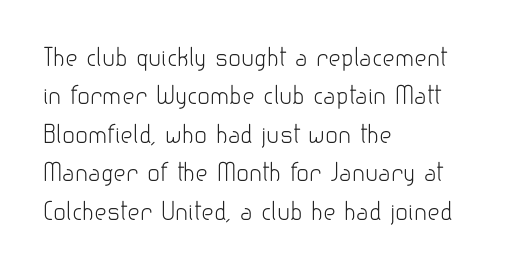
The image shows 24 px text type, upright; set left-aligned, normal line spacing (1.6x), normal letter spacing, not underlined.
